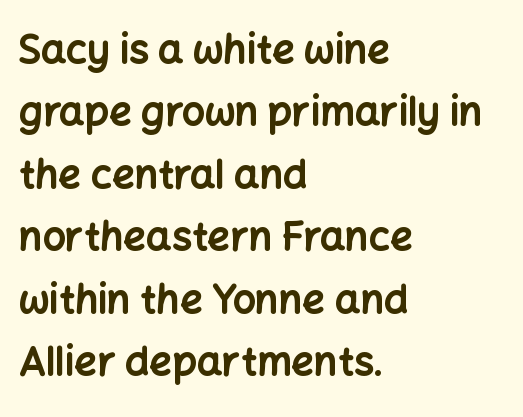
{"serif": "no", "italic": "no", "bold": "yes", "weight": "bold", "width": "normal", "stroke_contrast": "low", "x_height": "medium", "monospaced": "no", "underline": "no", "align": "left", "line_spacing": "normal", "line_spacing_ratio": 1.56, "letter_spacing": "normal", "letter_spacing_em": 0.0, "glyph_px": 40}
